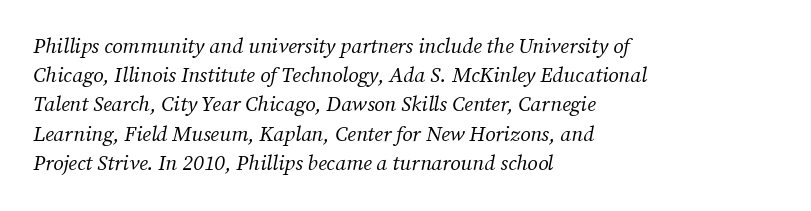
{"italic": "yes", "lean": "right", "slant_degrees": 12, "bold": "no", "underline": "no", "align": "left", "line_spacing": "normal", "line_spacing_ratio": 1.39, "letter_spacing": "normal", "letter_spacing_em": 0.0, "glyph_px": 21}
